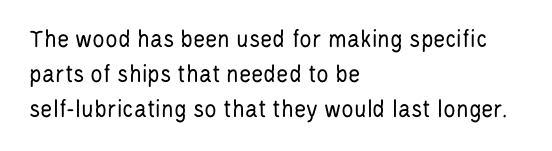
{"italic": "no", "bold": "no", "underline": "no", "align": "left", "line_spacing": "normal", "line_spacing_ratio": 1.34, "letter_spacing": "normal", "letter_spacing_em": 0.0, "glyph_px": 26}
